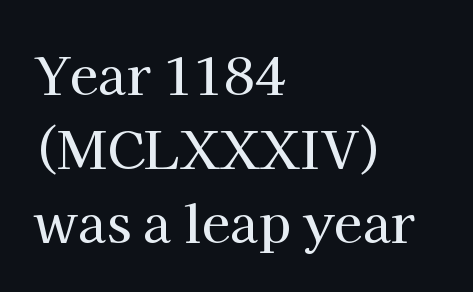
The image shows 52 px serif type, upright; set left-aligned, normal line spacing (1.42x), normal letter spacing, not underlined; high stroke contrast and a medium x-height.
